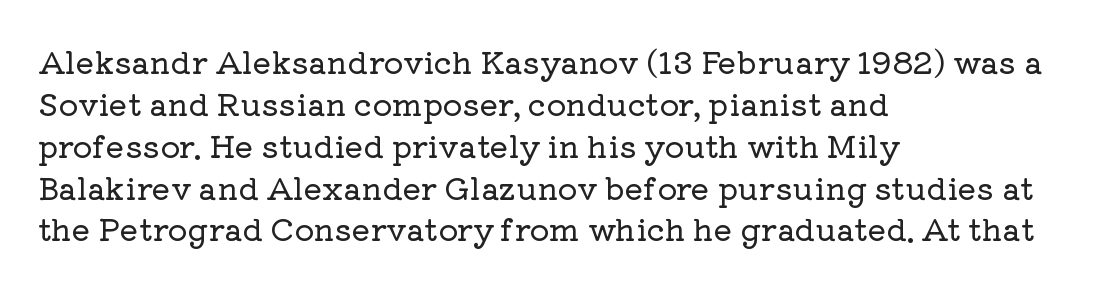
Q: Is the text italic (slanted)? A: No, it is upright.
Q: Is the typeface a serif or a sans-serif typeface? A: Serif.
Q: Is the text underlined? A: No.
Q: How is the paragraph aligned? A: Left-aligned.
Q: Is the spacing between letters normal or unusually wide? A: Normal.
Q: Is the spacing between lines tight, normal or loose? A: Normal.
Q: Width (condensed, normal, or wide)? A: Normal.
Q: Stroke contrast? A: Low.
Q: x-height? A: Medium.
Q: Monospaced? A: No.
